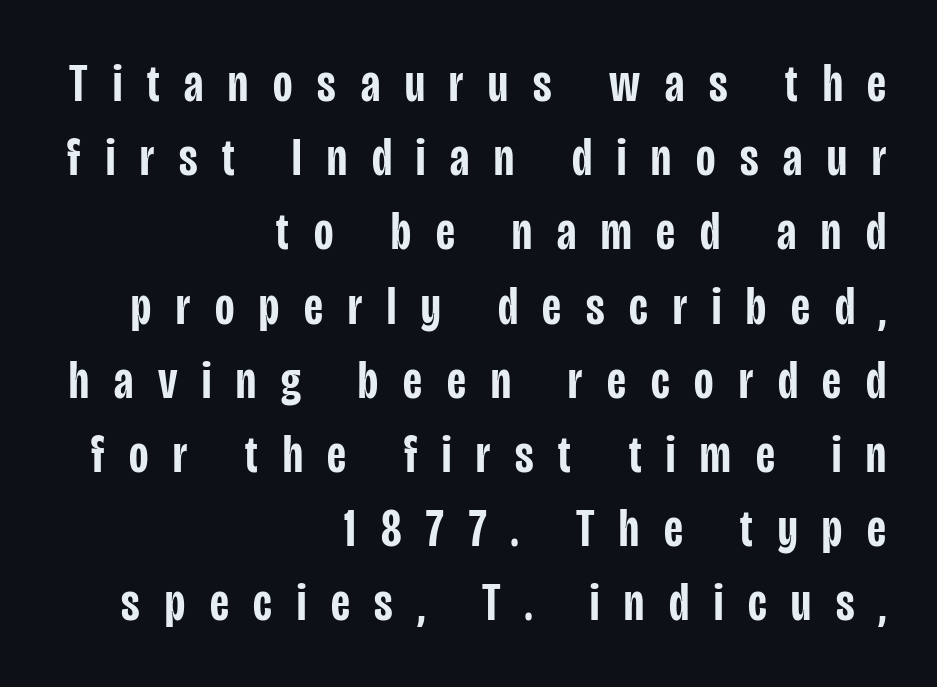
{"serif": "no", "italic": "no", "bold": "semi", "weight": "semibold", "width": "condensed", "stroke_contrast": "low", "x_height": "large", "monospaced": "no", "underline": "no", "align": "right", "line_spacing": "normal", "line_spacing_ratio": 1.4, "letter_spacing": "wide", "letter_spacing_em": 0.47, "glyph_px": 53}
